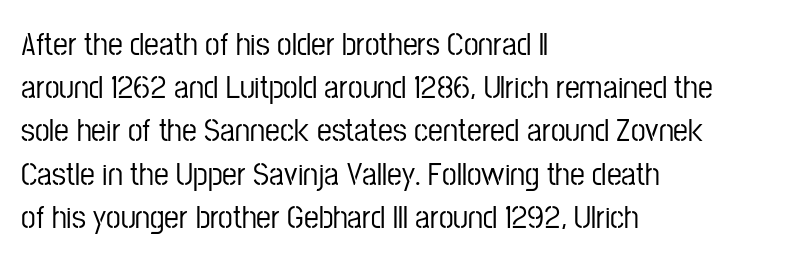
Style check: upright. Students, observe: this is what conventionally led text looks like. Varying glyph widths throughout — classic text-font behaviour. A classic flush-left, rag-right setting is used for this passage. Underline: absent. Glyph-to-glyph distance matches everyday printed text.
